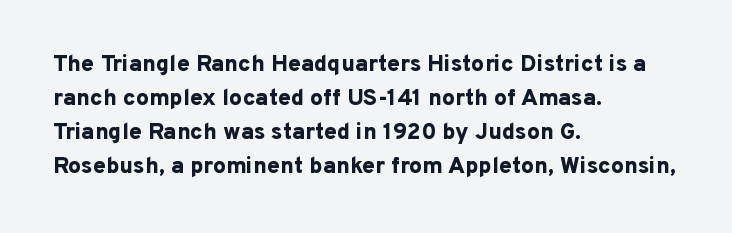
The image shows 23 px bold type, upright; set left-aligned, normal line spacing (1.48x), normal letter spacing, not underlined.
